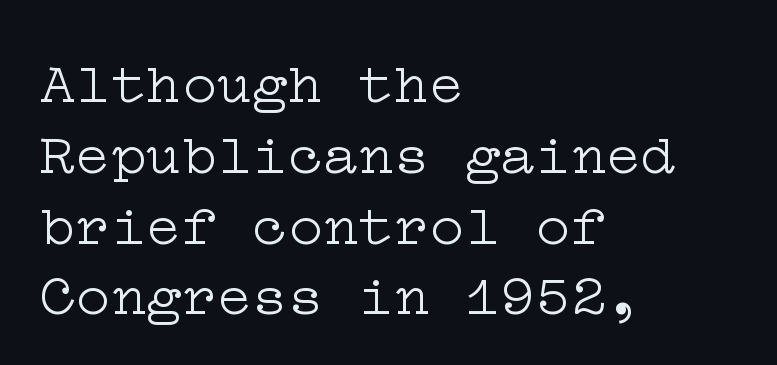
{"serif": "yes", "italic": "no", "bold": "no", "weight": "light", "width": "wide", "stroke_contrast": "low", "x_height": "medium", "underline": "no", "align": "left", "line_spacing_ratio": 1.2, "letter_spacing": "normal", "letter_spacing_em": 0.0, "glyph_px": 59}
